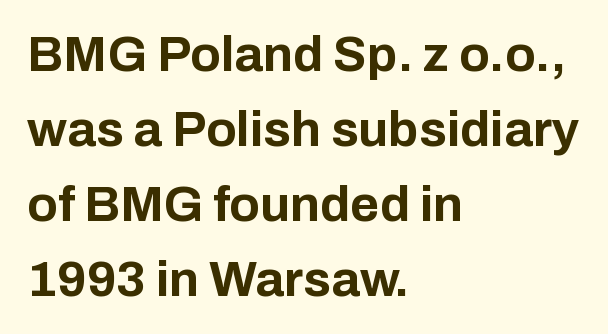
{"serif": "no", "italic": "no", "bold": "yes", "weight": "bold", "width": "normal", "stroke_contrast": "low", "x_height": "medium", "monospaced": "no", "underline": "no", "align": "left", "line_spacing": "normal", "line_spacing_ratio": 1.5, "letter_spacing": "normal", "letter_spacing_em": 0.0, "glyph_px": 50}
